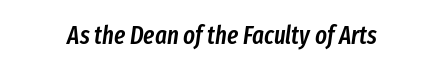
{"italic": "yes", "lean": "right", "slant_degrees": 8, "bold": "semi", "underline": "no", "letter_spacing": "normal", "letter_spacing_em": 0.0, "glyph_px": 25}
